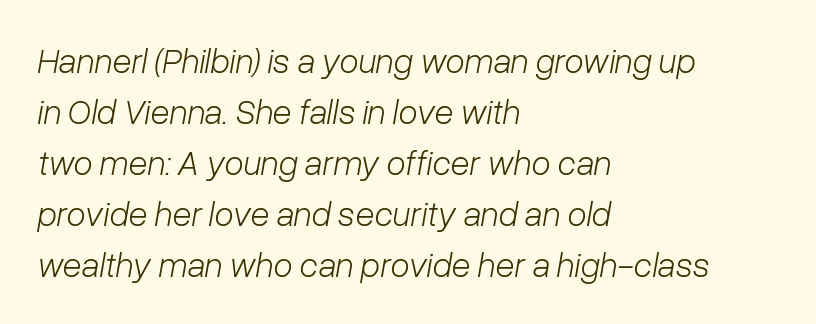
{"italic": "yes", "lean": "right", "slant_degrees": 10, "bold": "no", "weight": "light", "width": "normal", "stroke_contrast": "low", "x_height": "medium", "monospaced": "no", "underline": "no", "align": "left", "line_spacing": "normal", "line_spacing_ratio": 1.46, "letter_spacing": "normal", "letter_spacing_em": 0.0, "glyph_px": 35}
